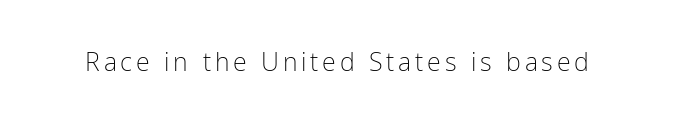
The type sits square on the baseline with zero lean. The strip under each line holds only bare page. Stroke thickness stays within the range of a standard reading face or lighter.
